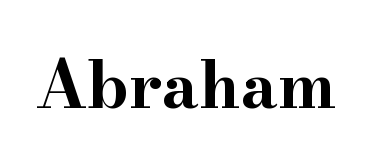
Q: Is the text bold? A: Yes.
Q: Is the text italic (slanted)? A: No, it is upright.
Q: Is the typeface a serif or a sans-serif typeface? A: Serif.
Q: Is the text underlined? A: No.
Q: Is the spacing between letters normal or unusually wide? A: Normal.
Q: Width (condensed, normal, or wide)? A: Wide.
Q: Stroke contrast? A: High.
Q: x-height? A: Small.
Q: Monospaced? A: No.
